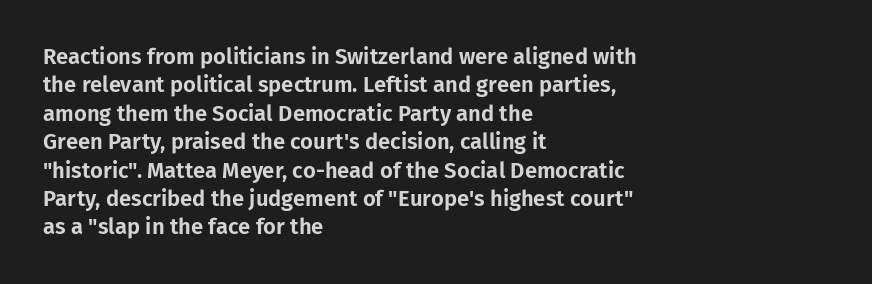
The image shows 22 px text type, upright; set left-aligned, normal line spacing (1.29x), normal letter spacing, not underlined.
